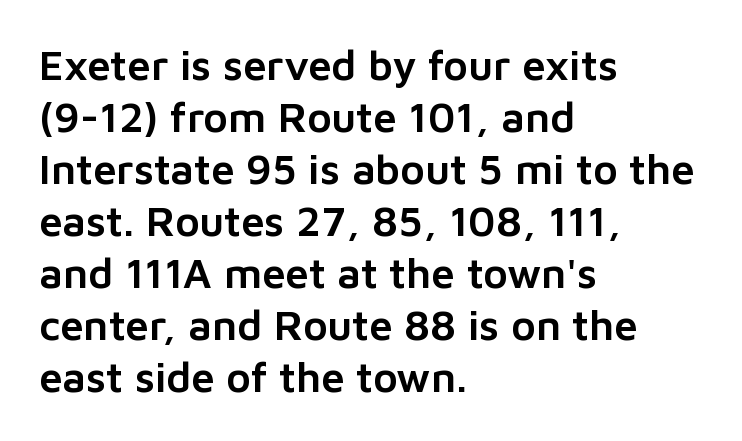
{"serif": "no", "italic": "no", "width": "normal", "stroke_contrast": "low", "x_height": "medium", "monospaced": "no", "underline": "no", "align": "left", "line_spacing_ratio": 1.24, "letter_spacing": "normal", "letter_spacing_em": 0.0, "glyph_px": 42}
